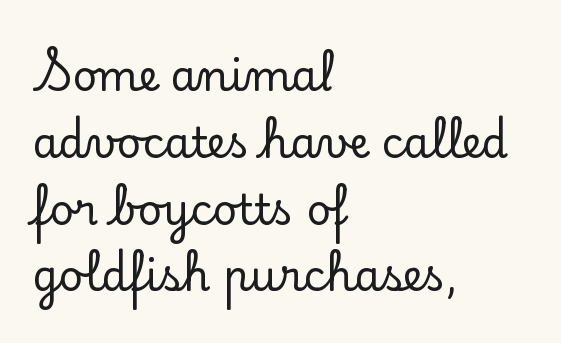
Successive baselines arrive at the customary interval. The baseline area is clear. Here the glyphs are tracked normally, forming tight word shapes. The letters advance in unequal steps, a hallmark of proportional type.
